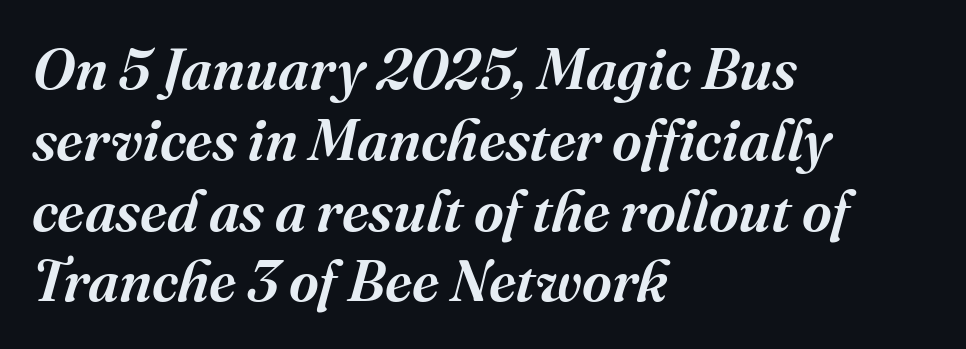
The image shows 58 px serif type, italic (leaning right); set left-aligned, line spacing 1.22x, normal letter spacing, not underlined; medium stroke contrast and a medium x-height.
